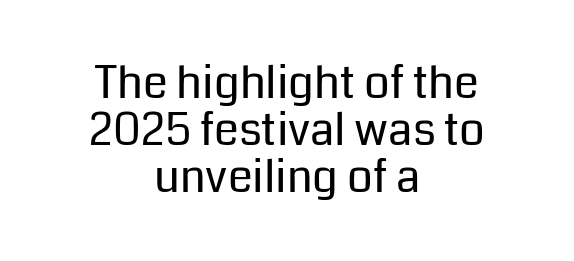
Honestly, there is no underline to notice here at all. Very little white space separates one row of letters from the next. Serifs: no, the terminals of the letterforms are clean. The face looks like a standard text weight, possibly lighter. A typesetter would mark this as roman, not italic.
